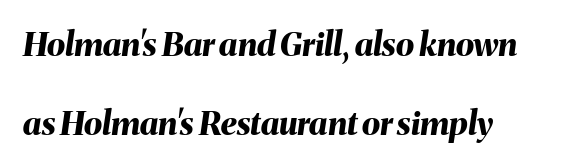
{"italic": "yes", "lean": "right", "slant_degrees": 8, "bold": "yes", "weight": "bold", "width": "normal", "stroke_contrast": "medium", "x_height": "medium", "monospaced": "no", "underline": "no", "align": "left", "line_spacing": "loose", "line_spacing_ratio": 2.38, "letter_spacing": "normal", "letter_spacing_em": 0.0, "glyph_px": 33}
